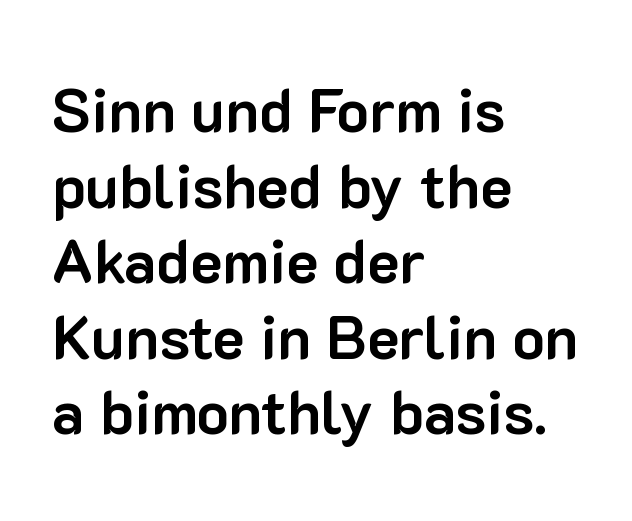
Q: Is the text bold? A: Yes.
Q: Is the text italic (slanted)? A: No, it is upright.
Q: Is the typeface a serif or a sans-serif typeface? A: Sans-serif.
Q: Is the text underlined? A: No.
Q: How is the paragraph aligned? A: Left-aligned.
Q: Is the spacing between letters normal or unusually wide? A: Normal.
Q: Is the spacing between lines tight, normal or loose? A: Normal.
Q: Width (condensed, normal, or wide)? A: Normal.
Q: Stroke contrast? A: Low.
Q: x-height? A: Medium.
Q: Monospaced? A: No.
